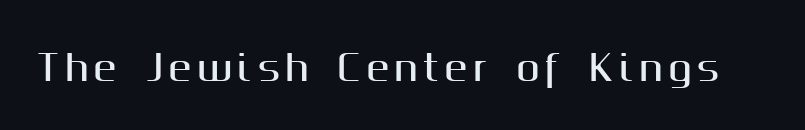
Q: Is the text italic (slanted)? A: No, it is upright.
Q: Is the typeface a serif or a sans-serif typeface? A: Sans-serif.
Q: Is the text underlined? A: No.
Q: Width (condensed, normal, or wide)? A: Normal.
Q: Stroke contrast? A: Medium.
Q: x-height? A: Medium.
Q: Monospaced? A: No.
